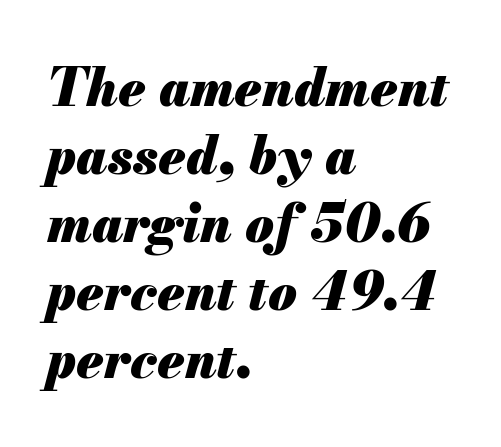
Q: Is the text bold? A: Yes.
Q: Is the text italic (slanted)? A: Yes, it leans right by about 13 degrees.
Q: Is the text underlined? A: No.
Q: How is the paragraph aligned? A: Left-aligned.
Q: Is the spacing between letters normal or unusually wide? A: Normal.
Q: Is the spacing between lines tight, normal or loose? A: Normal.
Q: Width (condensed, normal, or wide)? A: Normal.
Q: Stroke contrast? A: Medium.
Q: x-height? A: Small.
Q: Monospaced? A: No.
